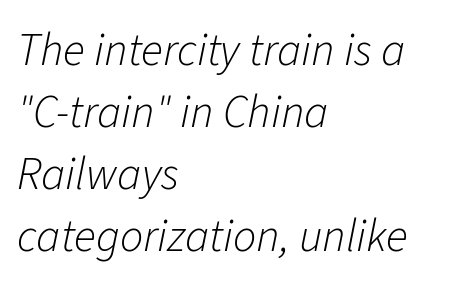
Baseline-to-baseline distance is the conventional proportion of letter height. Letters rest on an invisible, unmarked baseline. This reads as an unemphasized weight, regular at the heaviest. It's the slanting kind of type. The rag falls on the right side of this text block. A typesetter would call this proportional, since set widths differ per character.
